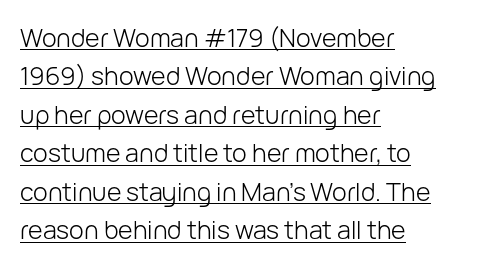
Q: Is the text bold? A: No.
Q: Is the text italic (slanted)? A: No, it is upright.
Q: Is the text underlined? A: Yes.
Q: How is the paragraph aligned? A: Left-aligned.
Q: Is the spacing between letters normal or unusually wide? A: Normal.
Q: Is the spacing between lines tight, normal or loose? A: Normal.
